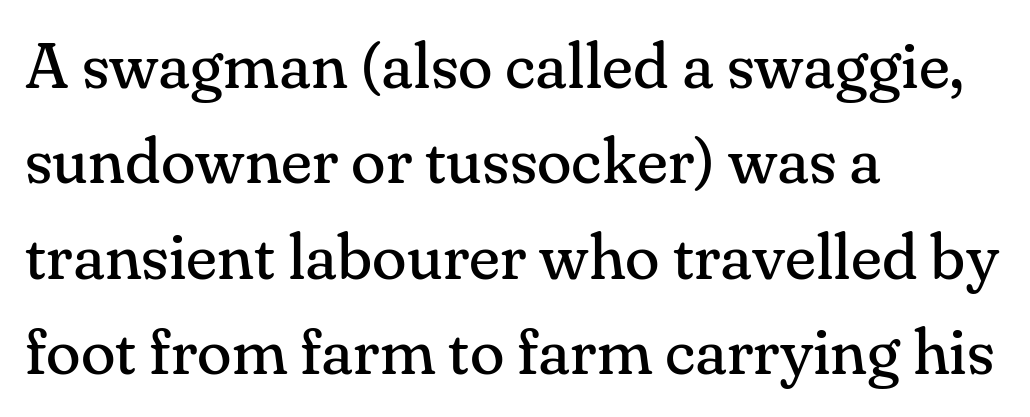
Q: Is the text bold? A: No.
Q: Is the text italic (slanted)? A: No, it is upright.
Q: Is the typeface a serif or a sans-serif typeface? A: Serif.
Q: Is the text underlined? A: No.
Q: How is the paragraph aligned? A: Left-aligned.
Q: Is the spacing between letters normal or unusually wide? A: Normal.
Q: Is the spacing between lines tight, normal or loose? A: Normal.
Q: Width (condensed, normal, or wide)? A: Normal.
Q: Stroke contrast? A: Medium.
Q: x-height? A: Small.
Q: Monospaced? A: No.
